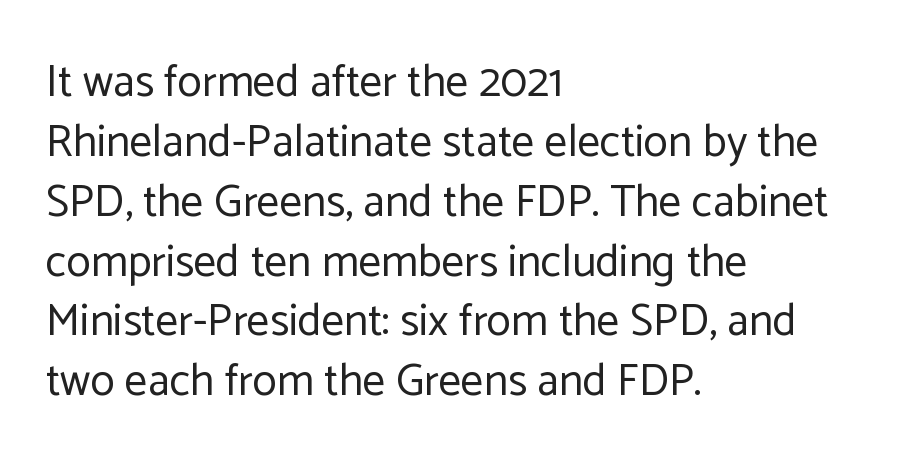
The image shows 45 px regular-weight sans-serif type, upright; set left-aligned, normal line spacing (1.33x), normal letter spacing, not underlined; low stroke contrast and a medium x-height.
